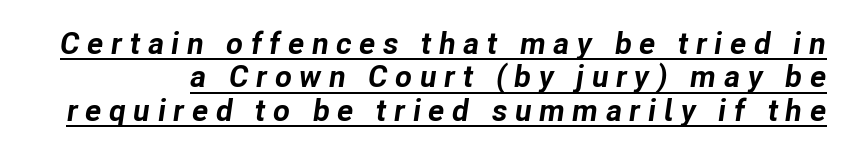
{"italic": "yes", "lean": "right", "slant_degrees": 8, "bold": "yes", "weight": "bold", "width": "normal", "stroke_contrast": "low", "x_height": "medium", "monospaced": "no", "underline": "yes", "line_spacing": "tight", "line_spacing_ratio": 1.08, "letter_spacing": "wide", "letter_spacing_em": 0.24, "glyph_px": 31}
